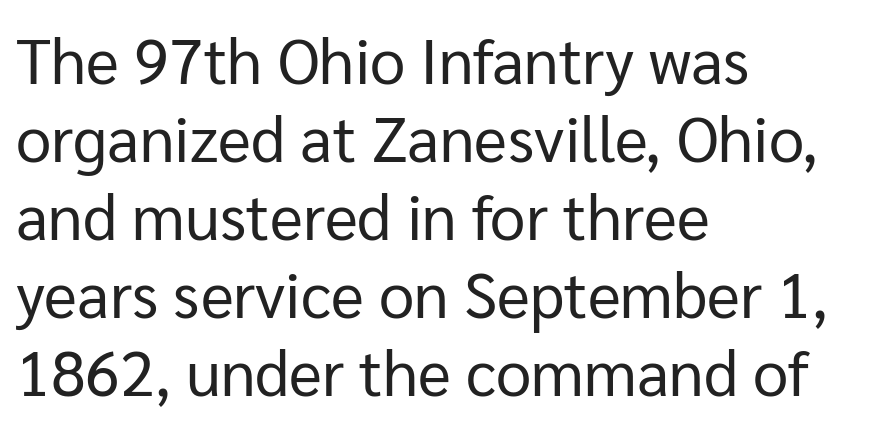
Q: Is the text bold? A: No.
Q: Is the text italic (slanted)? A: No, it is upright.
Q: Is the typeface a serif or a sans-serif typeface? A: Sans-serif.
Q: Is the text underlined? A: No.
Q: How is the paragraph aligned? A: Left-aligned.
Q: Is the spacing between letters normal or unusually wide? A: Normal.
Q: Width (condensed, normal, or wide)? A: Normal.
Q: Stroke contrast? A: Low.
Q: x-height? A: Medium.
Q: Monospaced? A: No.
